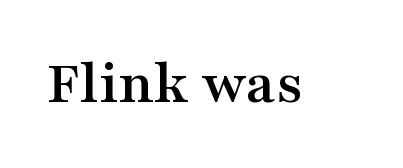
If you drew a line through each stem, it would be perfectly vertical. Note: serifs present on the glyphs. The passage shown is typed in a proportional face where columns would drift. Students, note that the glyphs here touch the page at normal intervals. The specimen omits any rule beneath the text block's lines.
